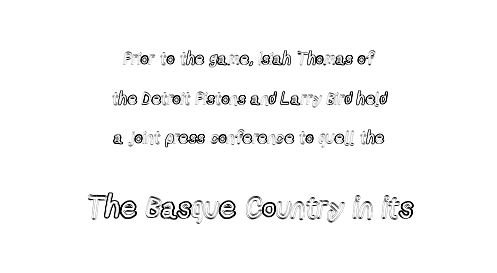
The image shows 30 px condensed type; set centered, loose line spacing (2.33x), normal letter spacing, not underlined; the second (bottom) block is 1.76x larger; a medium x-height.
